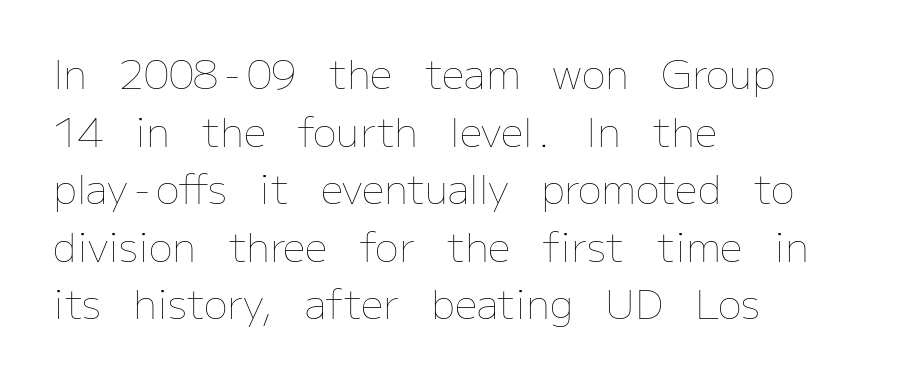
The image shows 40 px thin type, upright; set left-aligned, normal line spacing (1.44x), normal letter spacing, not underlined; low stroke contrast and a medium x-height.
